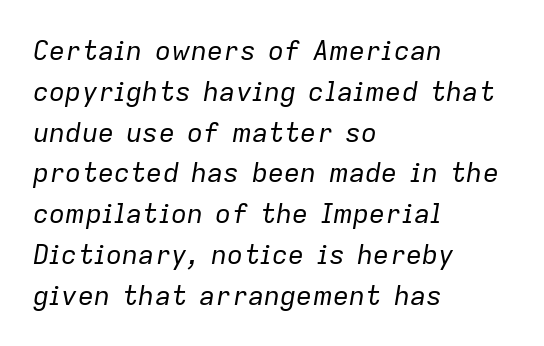
The image shows 27 px text type, italic (leaning right); set left-aligned, normal line spacing (1.51x), normal letter spacing, not underlined.
